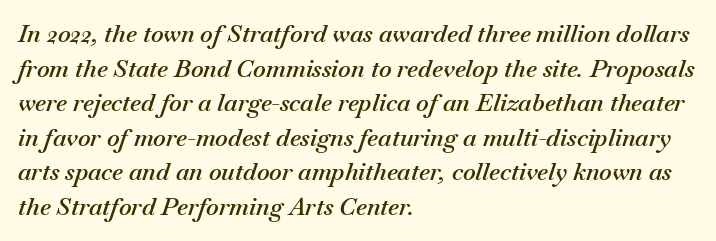
{"italic": "yes", "lean": "right", "slant_degrees": 18, "bold": "semi", "underline": "no", "align": "left", "line_spacing": "normal", "line_spacing_ratio": 1.44, "letter_spacing": "normal", "letter_spacing_em": 0.0, "glyph_px": 24}
